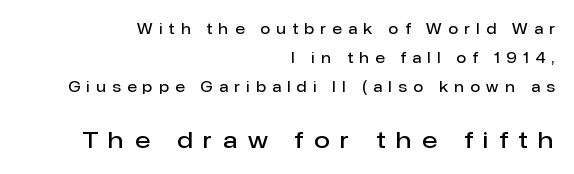
The image shows 23 px text type, upright; set right-aligned, loose line spacing (2.06x), unusually wide letter spacing (+0.47 em), not underlined; the second (bottom) block is 1.64x larger.
